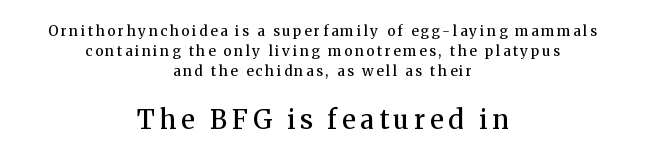
The image shows 26 px text type, upright; set centered, normal line spacing (1.44x), not underlined; the second (bottom) block is 1.86x larger.
